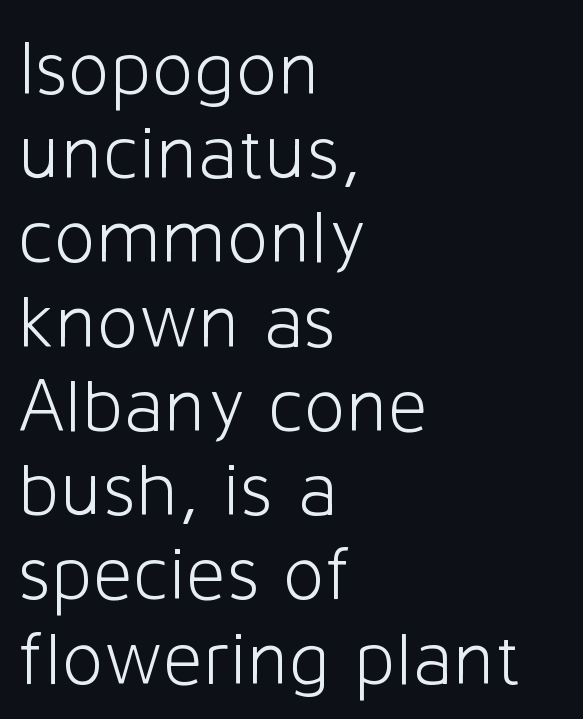
{"serif": "no", "italic": "no", "bold": "no", "weight": "light", "width": "normal", "stroke_contrast": "low", "x_height": "medium", "monospaced": "no", "underline": "no", "align": "left", "line_spacing": "tight", "line_spacing_ratio": 1.08, "letter_spacing": "normal", "letter_spacing_em": 0.0, "glyph_px": 78}
